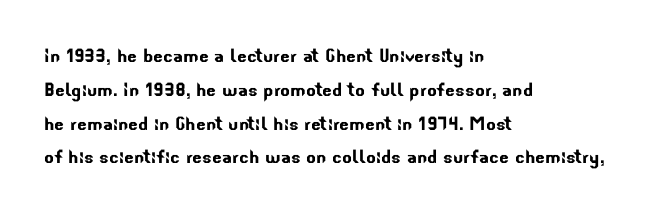
Q: Is the text underlined? A: No.
Q: How is the paragraph aligned? A: Left-aligned.
Q: Is the spacing between letters normal or unusually wide? A: Normal.
Q: Is the spacing between lines tight, normal or loose? A: Normal.
